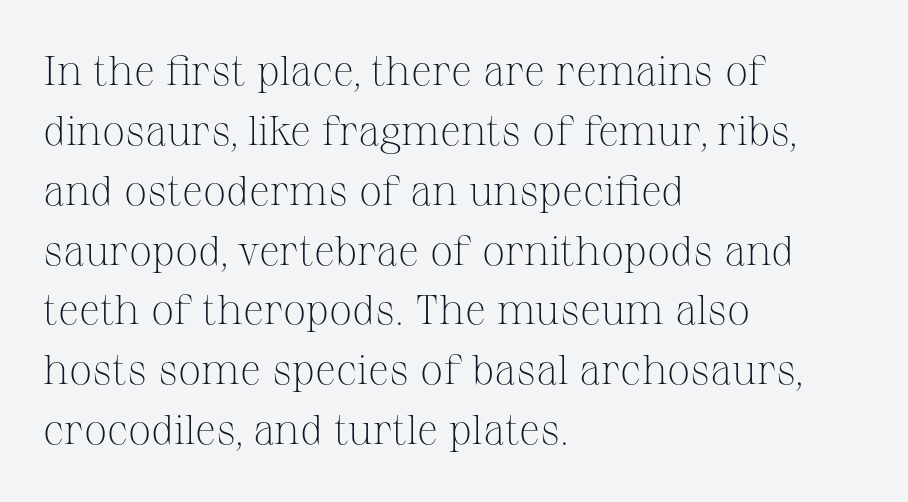
{"serif": "yes", "italic": "no", "bold": "no", "weight": "light", "width": "normal", "stroke_contrast": "medium", "x_height": "medium", "monospaced": "no", "underline": "no", "align": "left", "line_spacing": "normal", "line_spacing_ratio": 1.46, "letter_spacing": "normal", "letter_spacing_em": 0.0, "glyph_px": 41}
